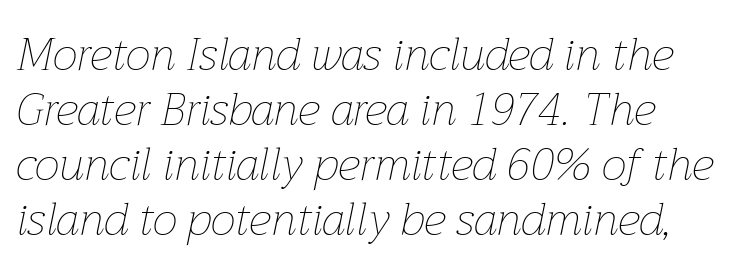
{"italic": "yes", "lean": "right", "slant_degrees": 12, "bold": "no", "weight": "thin", "width": "normal", "stroke_contrast": "low", "x_height": "medium", "monospaced": "no", "underline": "no", "line_spacing_ratio": 1.22, "letter_spacing": "normal", "letter_spacing_em": 0.0, "glyph_px": 45}
